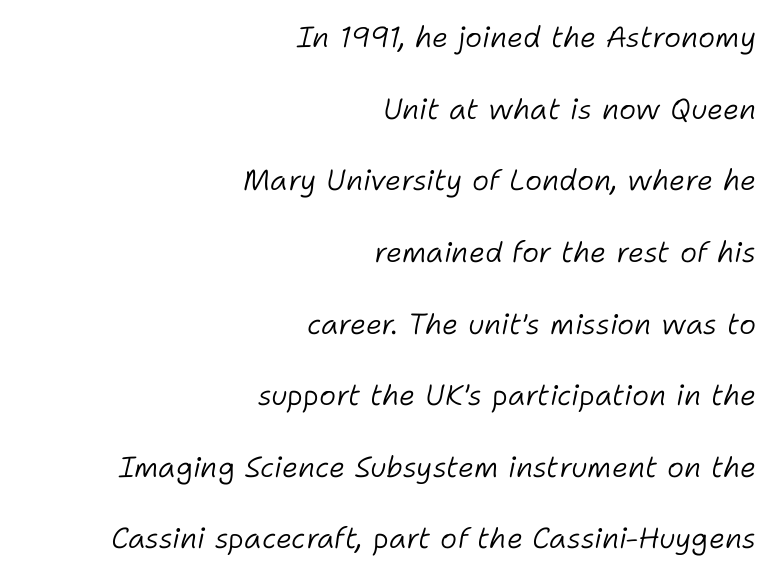
Q: Is the text bold? A: No.
Q: Is the text italic (slanted)? A: Yes, it leans right by about 11 degrees.
Q: Is the text underlined? A: No.
Q: How is the paragraph aligned? A: Right-aligned.
Q: Is the spacing between letters normal or unusually wide? A: Normal.
Q: Is the spacing between lines tight, normal or loose? A: Loose.
Q: Width (condensed, normal, or wide)? A: Normal.
Q: Stroke contrast? A: Low.
Q: x-height? A: Medium.
Q: Monospaced? A: No.
